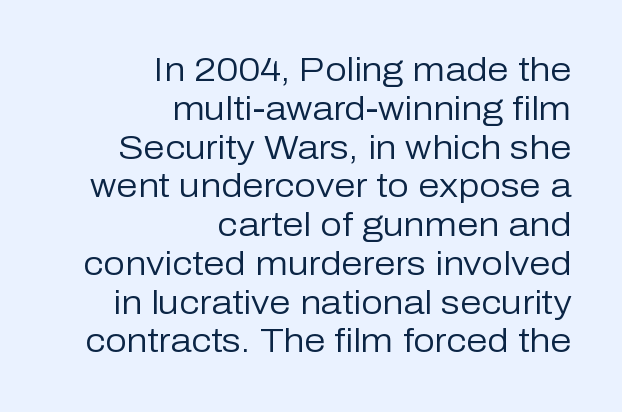
{"serif": "no", "italic": "no", "bold": "no", "weight": "regular", "width": "normal", "stroke_contrast": "low", "x_height": "medium", "monospaced": "no", "underline": "no", "align": "right", "line_spacing": "tight", "line_spacing_ratio": 1.14, "letter_spacing": "normal", "letter_spacing_em": 0.0, "glyph_px": 34}
